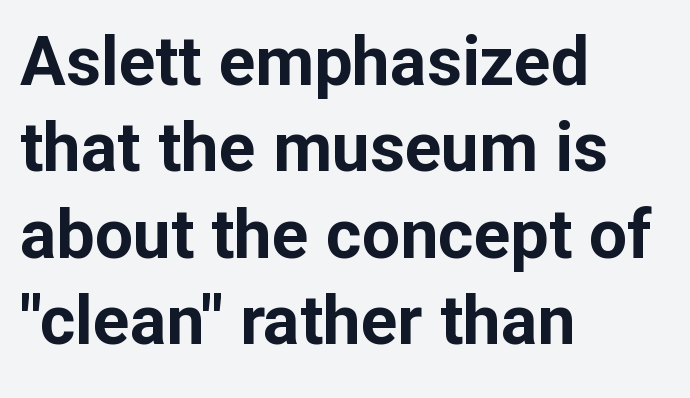
Q: Is the text bold? A: Yes.
Q: Is the text italic (slanted)? A: No, it is upright.
Q: Is the typeface a serif or a sans-serif typeface? A: Sans-serif.
Q: Is the text underlined? A: No.
Q: How is the paragraph aligned? A: Left-aligned.
Q: Is the spacing between letters normal or unusually wide? A: Normal.
Q: Is the spacing between lines tight, normal or loose? A: Normal.
Q: Width (condensed, normal, or wide)? A: Normal.
Q: Stroke contrast? A: Low.
Q: x-height? A: Medium.
Q: Monospaced? A: No.
